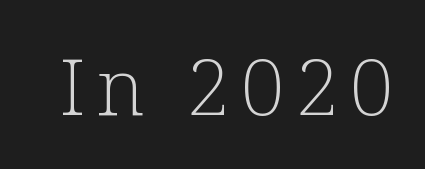
Q: Is the text bold? A: No.
Q: Is the text italic (slanted)? A: No, it is upright.
Q: Is the typeface a serif or a sans-serif typeface? A: Serif.
Q: Is the text underlined? A: No.
Q: Width (condensed, normal, or wide)? A: Normal.
Q: Stroke contrast? A: Low.
Q: x-height? A: Medium.
Q: Monospaced? A: No.
